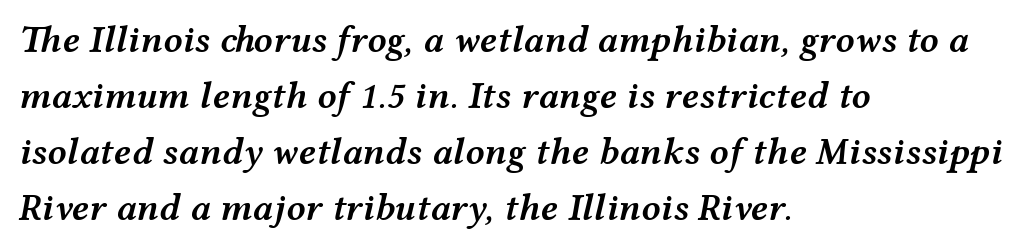
{"italic": "yes", "lean": "right", "slant_degrees": 12, "bold": "semi", "weight": "semibold", "width": "wide", "stroke_contrast": "medium", "x_height": "medium", "monospaced": "no", "underline": "no", "align": "left", "line_spacing": "normal", "line_spacing_ratio": 1.47, "letter_spacing": "normal", "letter_spacing_em": 0.0, "glyph_px": 38}
